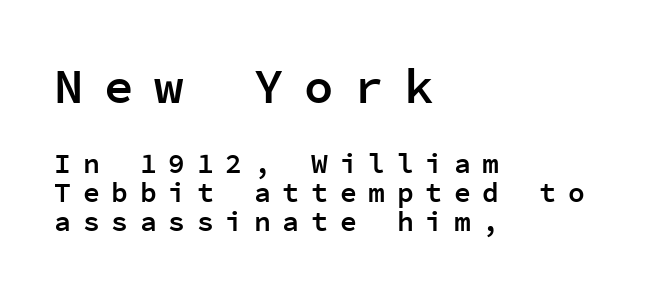
Has an underline been added? It has not. Rows of type sit shoulder to shoulder in the vertical direction. The block sitting higher on the canvas is the one with enlarged characters. Substantial extra tracking has been applied to these lines. If you drew a ruler down the left edge, every line would touch it.
